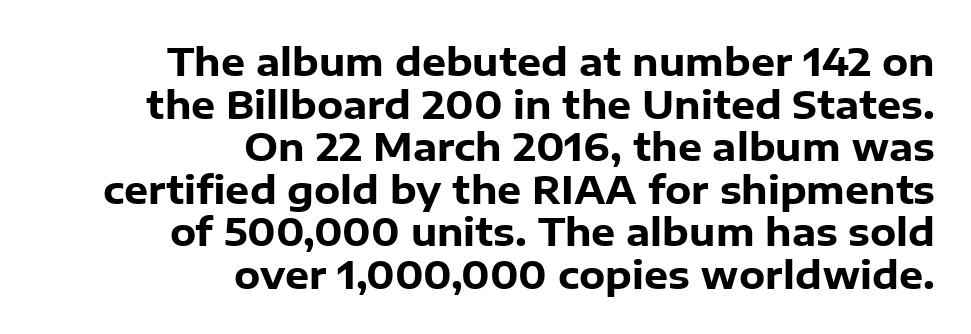
{"serif": "no", "italic": "no", "bold": "yes", "weight": "heavy", "width": "normal", "stroke_contrast": "low", "x_height": "medium", "monospaced": "no", "underline": "no", "align": "right", "line_spacing": "tight", "line_spacing_ratio": 1.12, "letter_spacing": "normal", "letter_spacing_em": 0.0, "glyph_px": 38}
